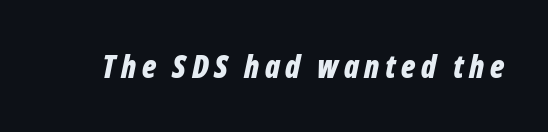
Q: Is the text bold? A: Yes.
Q: Is the text italic (slanted)? A: Yes, it leans right by about 12 degrees.
Q: Is the text underlined? A: No.
Q: Width (condensed, normal, or wide)? A: Condensed.
Q: Stroke contrast? A: Low.
Q: x-height? A: Medium.
Q: Monospaced? A: No.
